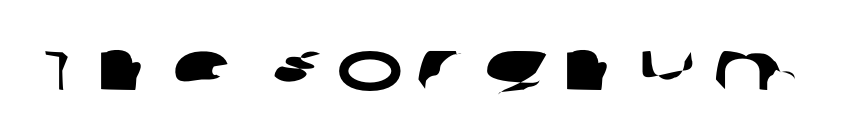
{"serif": "no", "width": "wide", "stroke_contrast": "low", "x_height": "large", "monospaced": "no", "underline": "no", "glyph_px": 71}
